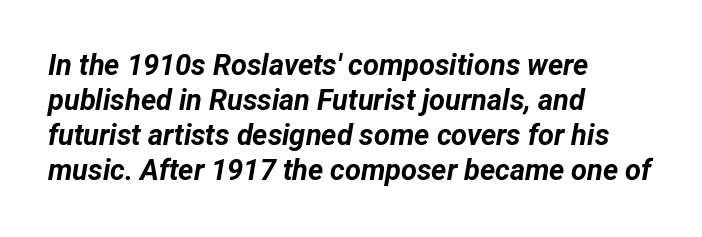
The image shows 29 px bold type, italic (leaning right); set left-aligned, line spacing 1.21x, normal letter spacing, not underlined; low stroke contrast and a medium x-height.
